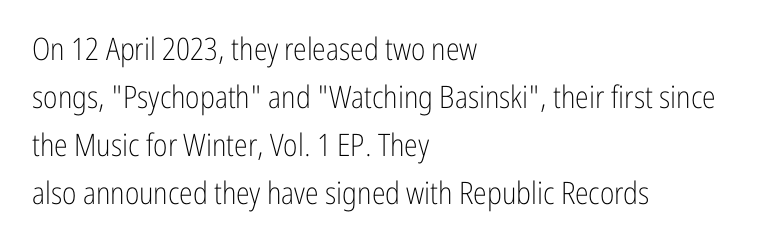
{"serif": "no", "italic": "no", "bold": "no", "weight": "light", "width": "condensed", "stroke_contrast": "low", "x_height": "medium", "monospaced": "no", "underline": "no", "align": "left", "line_spacing": "normal", "line_spacing_ratio": 1.55, "letter_spacing": "normal", "letter_spacing_em": 0.0, "glyph_px": 31}
